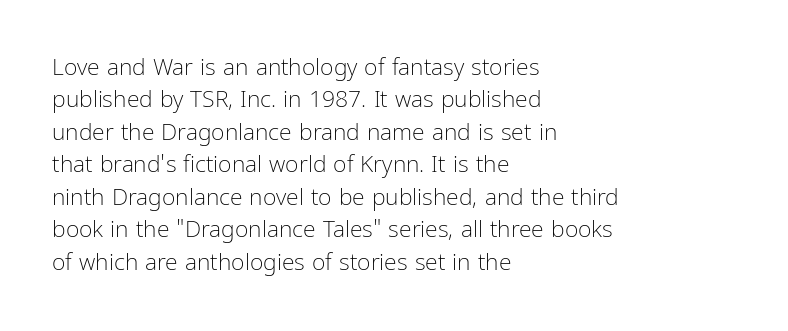
The image shows 23 px text type, upright; set left-aligned, normal line spacing (1.41x), normal letter spacing, not underlined.
